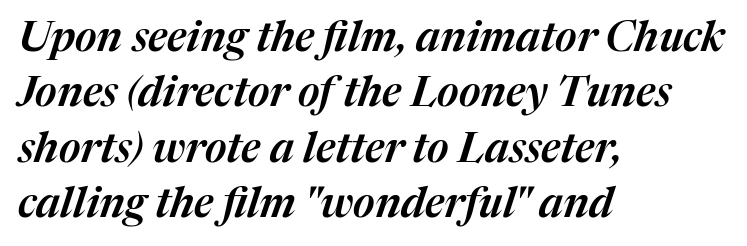
Whoever set this chose a conventional vertical rhythm. Proportional: the letters do not fall into vertical columns. Italic? Definitely — the glyphs are oblique. Underline: absent. Layout note: lines flush left. Inter-character spacing is left at the font's built-in metrics.
